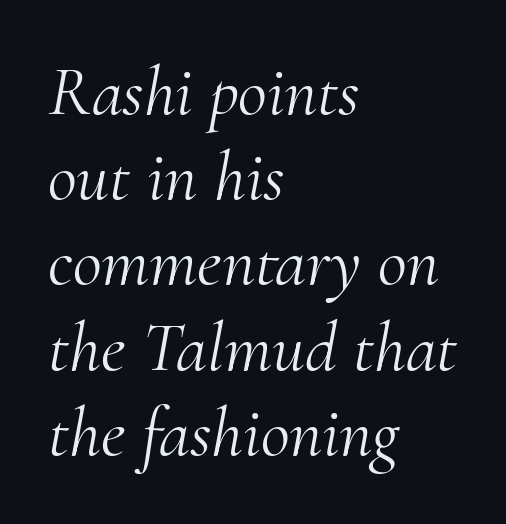
{"serif": "yes", "italic": "yes", "lean": "right", "slant_degrees": 10, "bold": "no", "weight": "light", "width": "normal", "stroke_contrast": "medium", "x_height": "small", "monospaced": "no", "underline": "no", "align": "left", "line_spacing_ratio": 1.2, "letter_spacing": "normal", "letter_spacing_em": 0.0, "glyph_px": 71}
